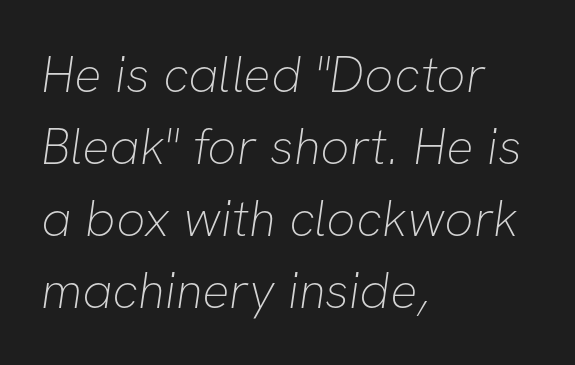
{"serif": "no", "bold": "no", "weight": "thin", "width": "normal", "stroke_contrast": "low", "x_height": "medium", "monospaced": "no", "underline": "no", "align": "left", "line_spacing": "normal", "line_spacing_ratio": 1.41, "letter_spacing": "normal", "letter_spacing_em": 0.0, "glyph_px": 51}
